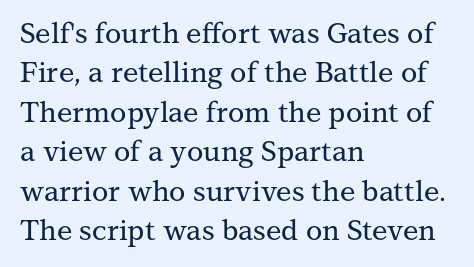
{"serif": "yes", "italic": "no", "width": "normal", "stroke_contrast": "medium", "x_height": "medium", "monospaced": "no", "underline": "no", "align": "left", "line_spacing": "normal", "line_spacing_ratio": 1.41, "letter_spacing": "normal", "letter_spacing_em": 0.0, "glyph_px": 28}
